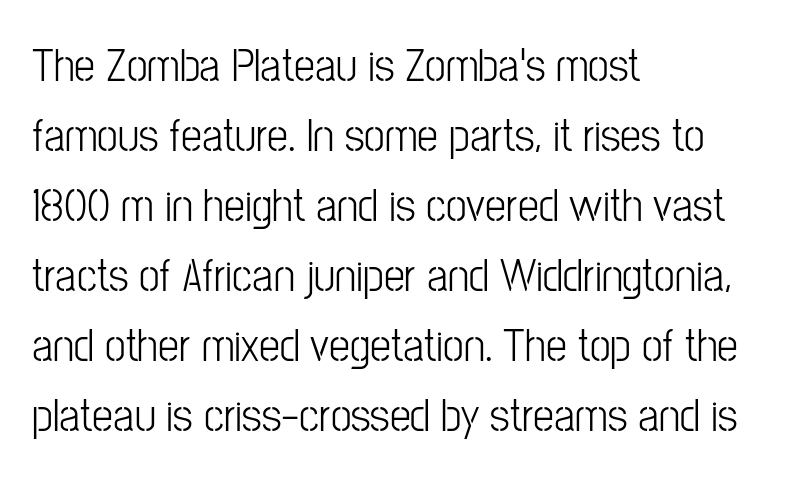
The image shows 47 px light, condensed sans-serif type, upright; set left-aligned, normal line spacing (1.49x), normal letter spacing, not underlined; low stroke contrast and a medium x-height.
